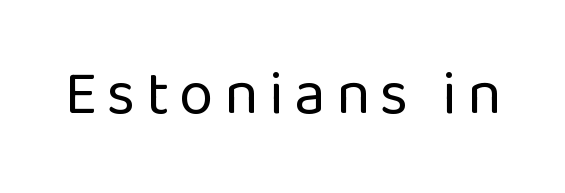
Looks like regular typesetting: each glyph gets only the width it needs. A sans-serif font was chosen for this passage. The zone under the glyphs is completely vacant. The lettering stays uniformly vertical, giving the passage a roman look. Stems here are at most as thick as an everyday book face.
